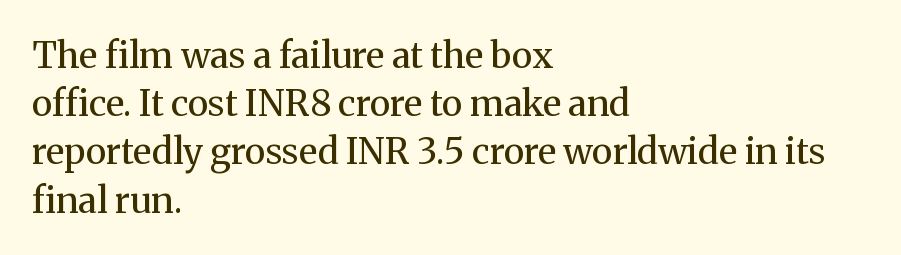
Q: Is the text bold? A: No.
Q: Is the text italic (slanted)? A: No, it is upright.
Q: Is the typeface a serif or a sans-serif typeface? A: Serif.
Q: Is the text underlined? A: No.
Q: How is the paragraph aligned? A: Left-aligned.
Q: Is the spacing between letters normal or unusually wide? A: Normal.
Q: Is the spacing between lines tight, normal or loose? A: Normal.
Q: Width (condensed, normal, or wide)? A: Normal.
Q: Stroke contrast? A: Medium.
Q: x-height? A: Medium.
Q: Monospaced? A: No.
